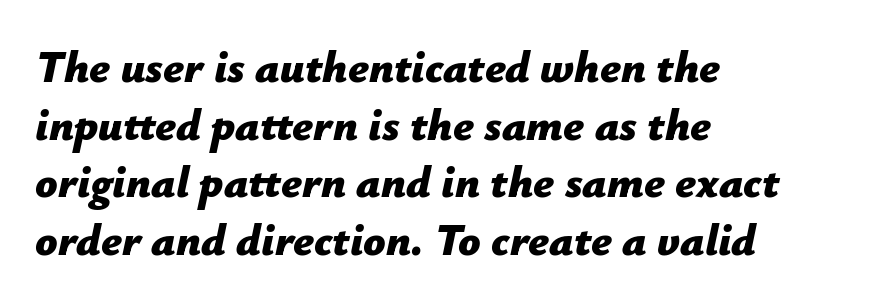
An italicized treatment has been applied to the whole sample. In terms of leading, this rendering sits right in the middle. Inter-character spacing is left at the font's built-in metrics. Left-aligned paragraph, ragged on the right. How heavy is the stroke? Heavy — this is a bold. Any mark beneath the type? The region is blank.
